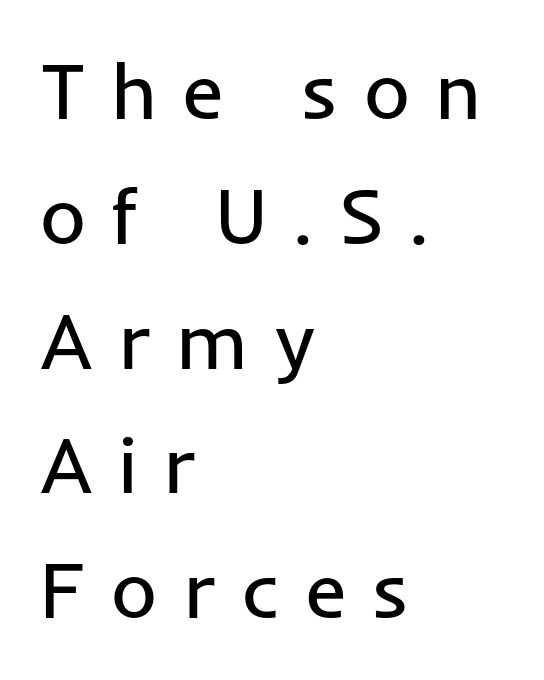
{"serif": "no", "italic": "no", "bold": "no", "weight": "regular", "width": "normal", "stroke_contrast": "low", "x_height": "medium", "monospaced": "no", "underline": "no", "align": "left", "line_spacing": "normal", "line_spacing_ratio": 1.58, "letter_spacing": "wide", "letter_spacing_em": 0.32, "glyph_px": 79}
